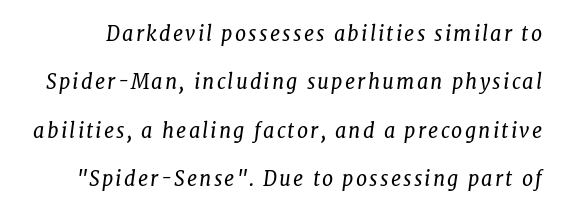
Q: Is the text bold? A: No.
Q: Is the text italic (slanted)? A: Yes, it leans right by about 7 degrees.
Q: Is the text underlined? A: No.
Q: Is the spacing between lines tight, normal or loose? A: Loose.
